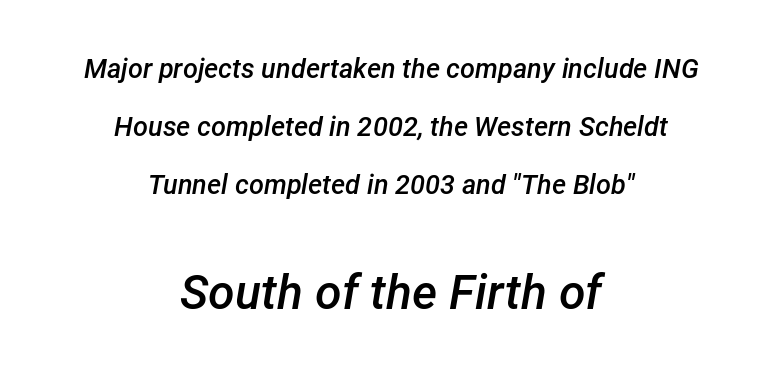
The image shows 48 px semibold type, italic (leaning right); set centered, loose line spacing (2.14x), normal letter spacing, not underlined; the second (bottom) block is 1.78x larger; low stroke contrast and a medium x-height.
